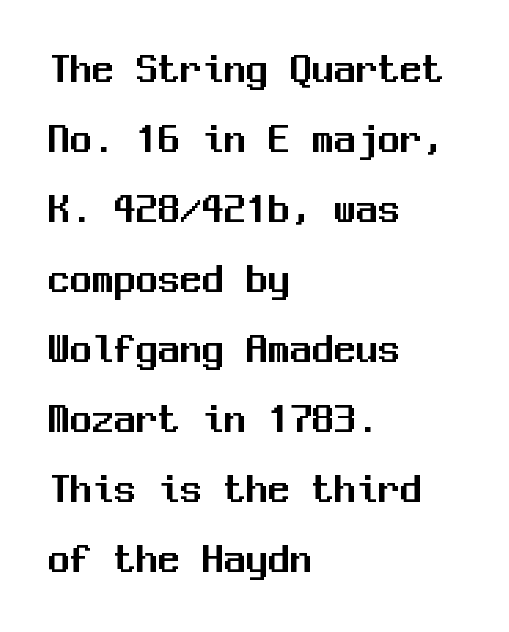
These lines are rendered in a fixed-pitch font. A typesetter would call this leading conventional body-copy spacing. This rendering features lettering with no underline. Check where the strokes stop: nothing finishes them off — pure sans. Honestly, the letter spacing is just normal — you wouldn't notice it.
